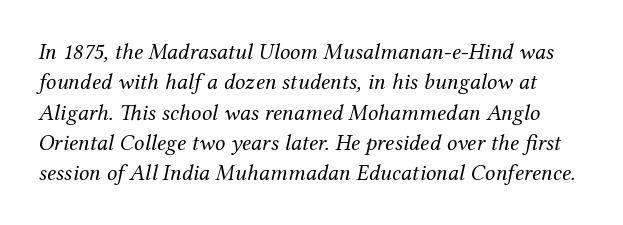
Q: Is the text bold? A: No.
Q: Is the text italic (slanted)? A: Yes, it leans right by about 12 degrees.
Q: Is the text underlined? A: No.
Q: Is the spacing between letters normal or unusually wide? A: Normal.
Q: Is the spacing between lines tight, normal or loose? A: Normal.
